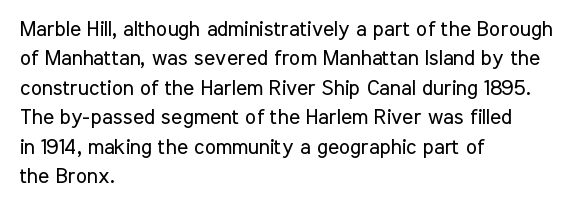
{"italic": "no", "bold": "no", "underline": "no", "align": "left", "line_spacing": "normal", "line_spacing_ratio": 1.4, "letter_spacing": "normal", "letter_spacing_em": 0.0, "glyph_px": 21}
